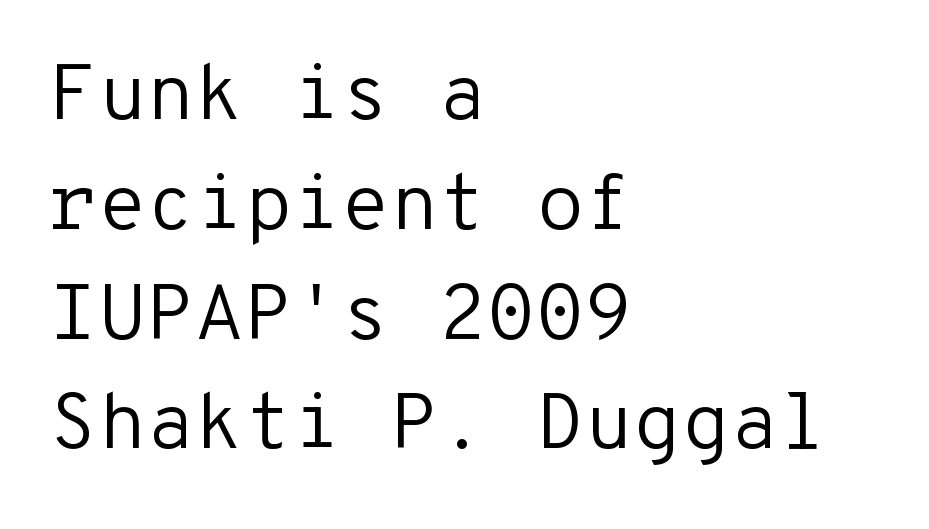
Q: Is the text bold? A: No.
Q: Is the text italic (slanted)? A: No, it is upright.
Q: Is the typeface a serif or a sans-serif typeface? A: Sans-serif.
Q: Is the text underlined? A: No.
Q: How is the paragraph aligned? A: Left-aligned.
Q: Is the spacing between letters normal or unusually wide? A: Normal.
Q: Is the spacing between lines tight, normal or loose? A: Normal.
Q: Width (condensed, normal, or wide)? A: Normal.
Q: Stroke contrast? A: Low.
Q: x-height? A: Medium.
Q: Monospaced? A: Yes.
